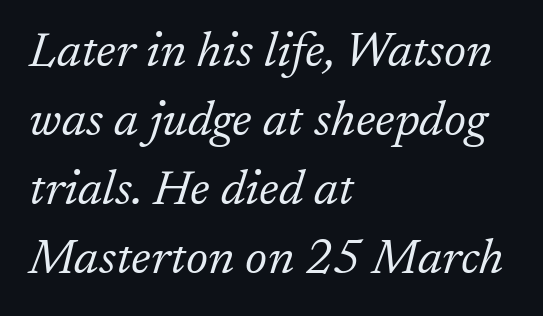
The letters are slanted; this is an italic face. Weight: in the light-to-regular range. This sample has the flowing, uneven cadence of proportional lettering. Spacing between characters is what you'd get straight out of the box. The text block is weighted toward the left margin, trailing off unevenly rightward.
